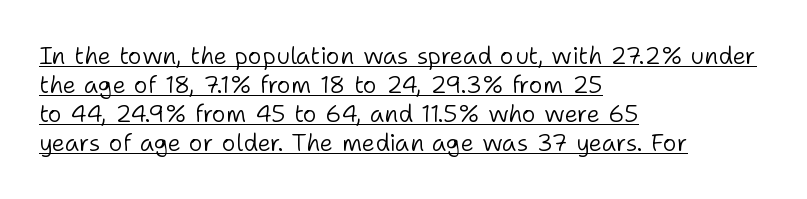
The typeface has the unassuming heft of standard copy or less. A student would call this left alignment; a typographer would say flush left, rag right. The typography opts for an upright posture over an oblique one. The letterforms sit shoulder to shoulder at normal distance. Underlining? Definitely there.
